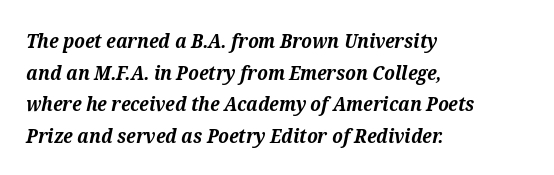
Heavy, bold letterforms. Compared with a centered layout, this one pins lines to the left instead. Spacing between characters is what you'd get straight out of the box. If you drew a line through each stem, it would be angled. Does the leading feel generous? No, just average.
